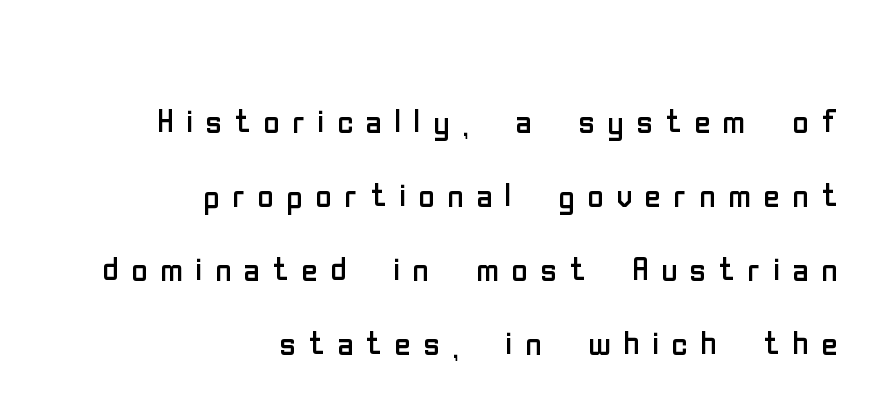
Q: Is the text bold? A: No.
Q: Is the text italic (slanted)? A: No, it is upright.
Q: Is the typeface a serif or a sans-serif typeface? A: Sans-serif.
Q: Is the text underlined? A: No.
Q: How is the paragraph aligned? A: Right-aligned.
Q: Is the spacing between letters normal or unusually wide? A: Unusually wide.
Q: Is the spacing between lines tight, normal or loose? A: Normal.
Q: Width (condensed, normal, or wide)? A: Condensed.
Q: Stroke contrast? A: Low.
Q: x-height? A: Medium.
Q: Monospaced? A: No.
